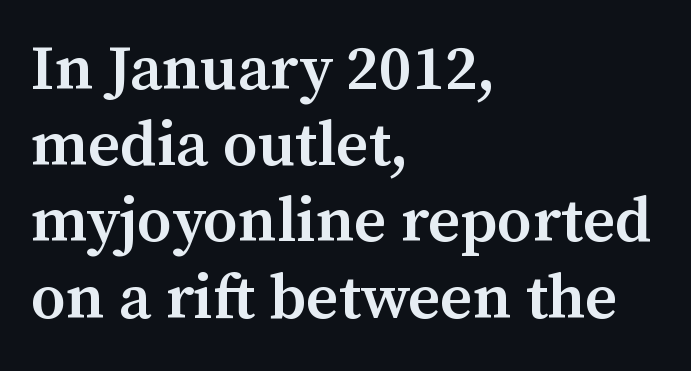
The image shows 63 px semibold serif type, upright; set left-aligned, line spacing 1.21x, normal letter spacing, not underlined; medium stroke contrast and a medium x-height.
